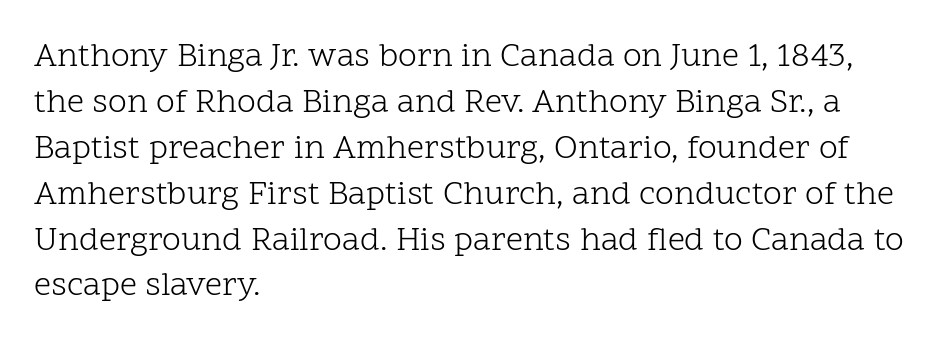
{"serif": "yes", "italic": "no", "bold": "no", "weight": "light", "width": "normal", "stroke_contrast": "low", "x_height": "medium", "monospaced": "no", "underline": "no", "align": "left", "line_spacing": "normal", "line_spacing_ratio": 1.35, "letter_spacing": "normal", "letter_spacing_em": 0.0, "glyph_px": 34}
